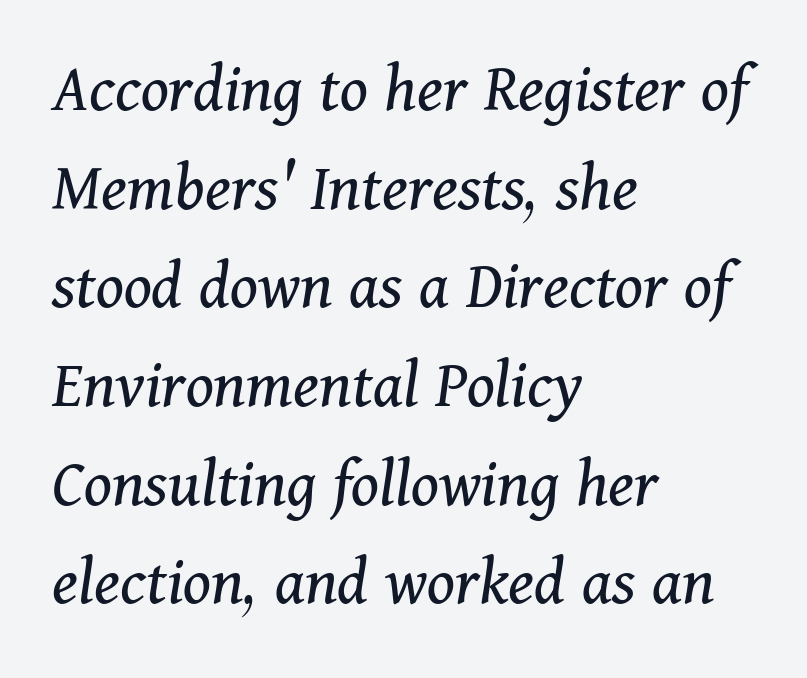
The image shows 70 px regular-weight serif type, italic (leaning right); set left-aligned, normal line spacing (1.41x), normal letter spacing, not underlined; medium stroke contrast and a medium x-height.
